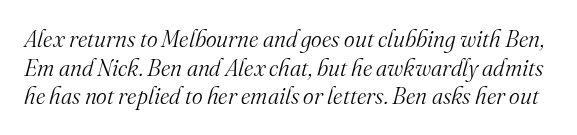
Q: Is the text bold? A: No.
Q: Is the text italic (slanted)? A: Yes, it leans right by about 16 degrees.
Q: Is the text underlined? A: No.
Q: Is the spacing between letters normal or unusually wide? A: Normal.
Q: Is the spacing between lines tight, normal or loose? A: Normal.
